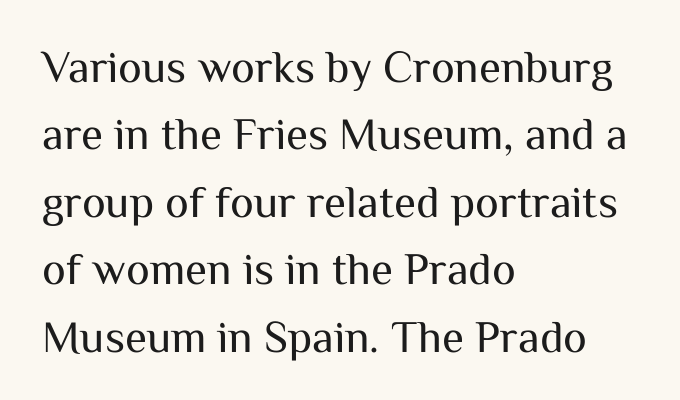
Q: Is the text bold? A: No.
Q: Is the text italic (slanted)? A: No, it is upright.
Q: Is the typeface a serif or a sans-serif typeface? A: Sans-serif.
Q: Is the text underlined? A: No.
Q: How is the paragraph aligned? A: Left-aligned.
Q: Is the spacing between letters normal or unusually wide? A: Normal.
Q: Is the spacing between lines tight, normal or loose? A: Normal.
Q: Width (condensed, normal, or wide)? A: Normal.
Q: Stroke contrast? A: Medium.
Q: x-height? A: Medium.
Q: Monospaced? A: No.
